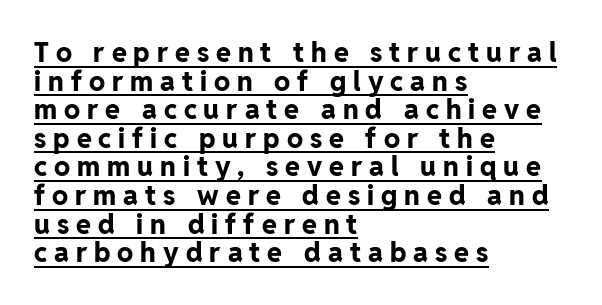
The image shows 27 px bold type, upright; set left-aligned, tight line spacing (1.06x), unusually wide letter spacing (+0.26 em), underlined.
